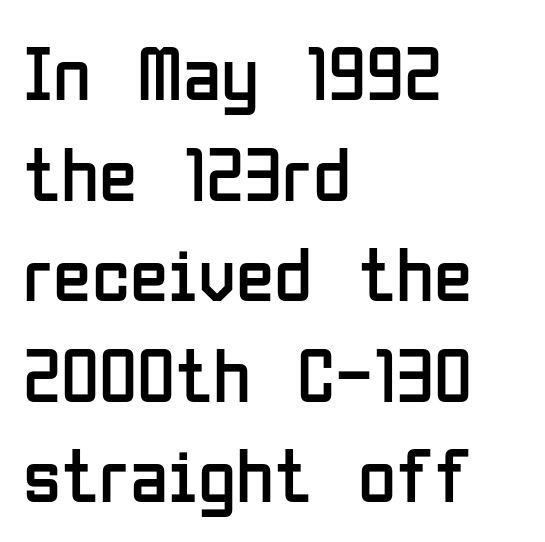
Leftover space on each line is placed entirely after the last word. Do the letters lean? They stand straight. This block has exactly the height ordinary leading produces. This is not heavy type; no bold has been used.
